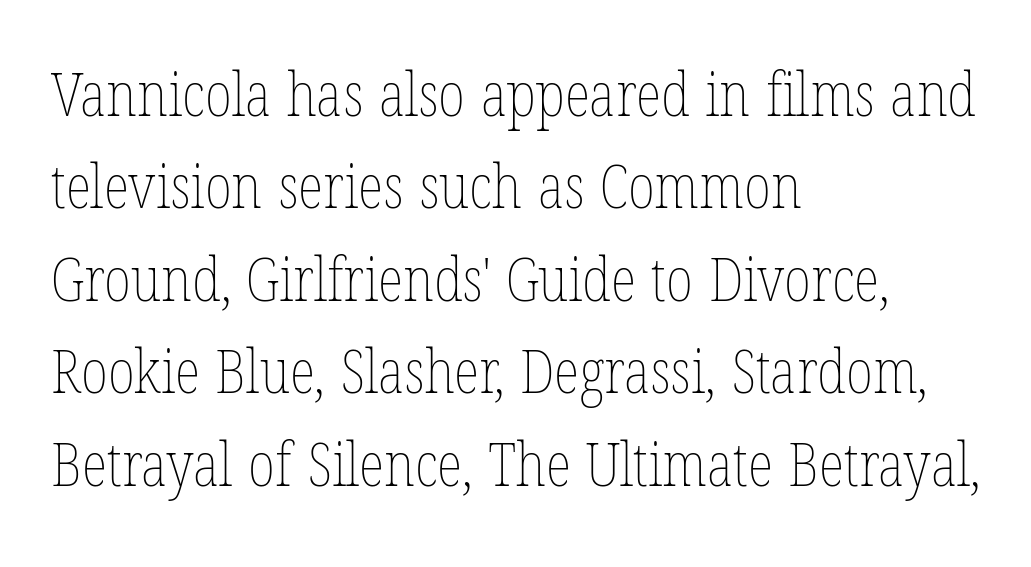
These lines are rendered in a variable-pitch font. The specimen reads as upright at a glance. The vertical gap from one line to the next is medium. Every row of glyphs begins at an identical x-position on the left.
